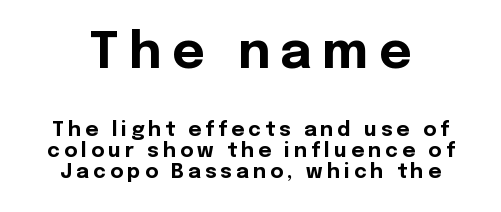
Short note: letters widely spaced. This layout puts the oversized block above and the modest block below. These words are printed bold, with thick strokes throughout. Baseline-to-baseline distance is barely more than the letter height.
